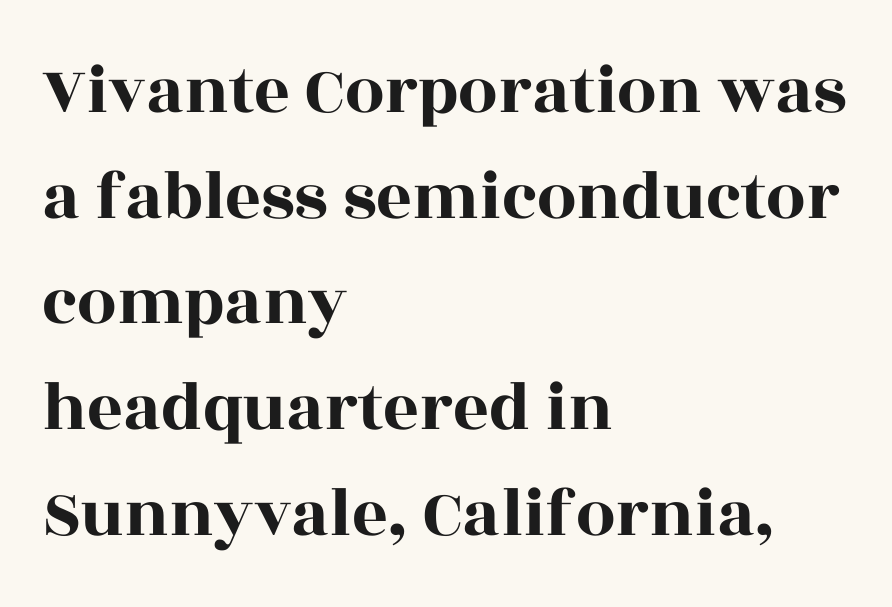
Q: Is the text italic (slanted)? A: No, it is upright.
Q: Is the typeface a serif or a sans-serif typeface? A: Serif.
Q: Is the text underlined? A: No.
Q: How is the paragraph aligned? A: Left-aligned.
Q: Is the spacing between letters normal or unusually wide? A: Normal.
Q: Is the spacing between lines tight, normal or loose? A: Normal.
Q: Width (condensed, normal, or wide)? A: Wide.
Q: x-height? A: Large.
Q: Monospaced? A: No.
